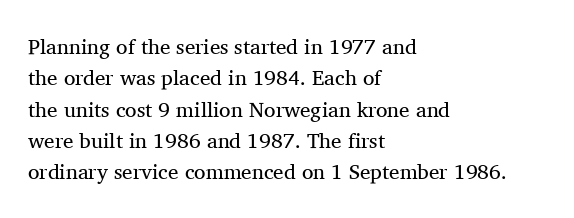
{"italic": "no", "bold": "no", "underline": "no", "align": "left", "line_spacing": "normal", "line_spacing_ratio": 1.49, "letter_spacing": "normal", "letter_spacing_em": 0.0, "glyph_px": 21}
